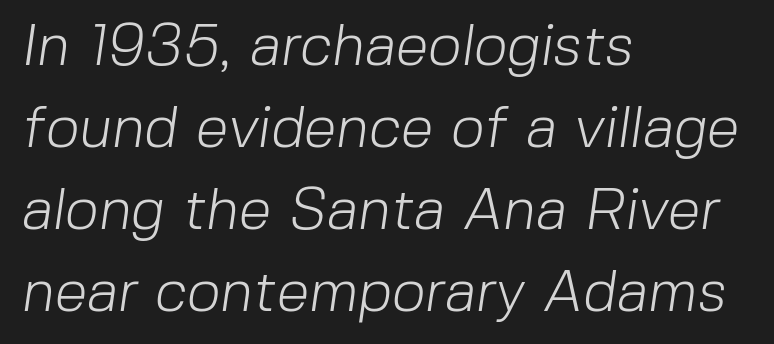
The image shows 59 px light sans-serif type; set left-aligned, normal line spacing (1.39x), normal letter spacing, not underlined; low stroke contrast and a medium x-height.
